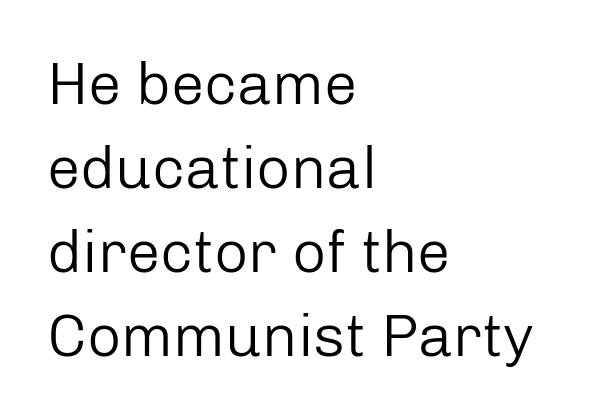
Vertical stems look standard width or narrower in stroke. The passage shown is typed in a proportional face where columns would drift. The space beneath each line is pristine and unruled. Does the leading feel generous? No, just average. The designer went with a sans here, leaving each stem footless. The letterforms sit shoulder to shoulder at normal distance.
